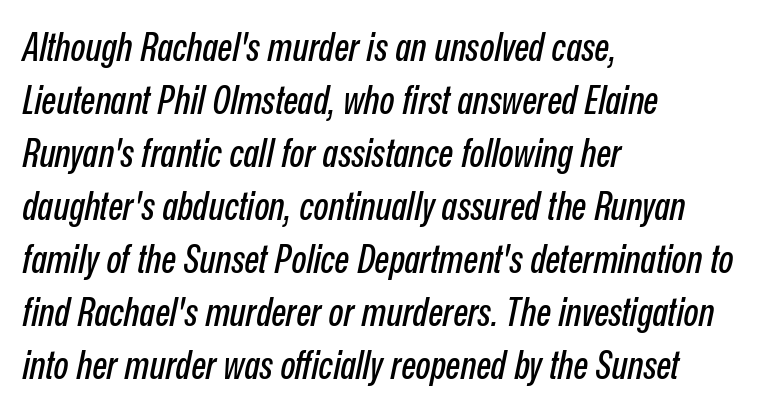
These lines are set flush left with a ragged right edge. Students, observe: this is what conventionally led text looks like. Each letter keeps its own natural width here, so spacing adapts to shape. Words appear dense and cohesive because spacing is normal. Descenders hang freely into open space.
